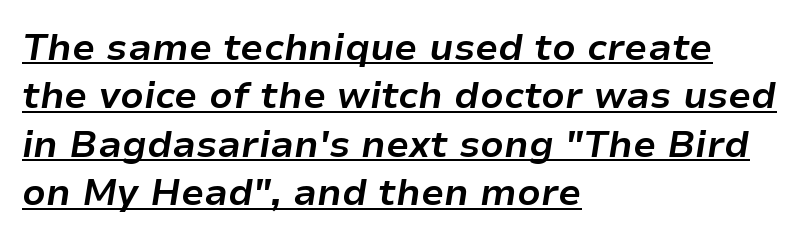
The image shows 37 px bold type, italic (leaning right); set left-aligned, normal line spacing (1.31x), normal letter spacing, underlined; low stroke contrast and a medium x-height.
